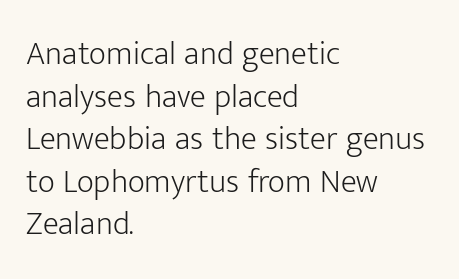
Q: Is the text bold? A: No.
Q: Is the text italic (slanted)? A: No, it is upright.
Q: Is the typeface a serif or a sans-serif typeface? A: Sans-serif.
Q: Is the text underlined? A: No.
Q: How is the paragraph aligned? A: Left-aligned.
Q: Is the spacing between letters normal or unusually wide? A: Normal.
Q: Is the spacing between lines tight, normal or loose? A: Normal.
Q: Width (condensed, normal, or wide)? A: Normal.
Q: Stroke contrast? A: Low.
Q: x-height? A: Medium.
Q: Monospaced? A: No.
